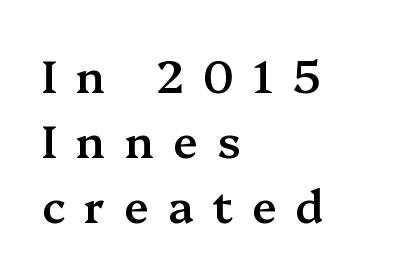
The image shows 45 px semibold serif type, upright; set left-aligned, normal line spacing (1.45x), unusually wide letter spacing (+0.42 em), not underlined; medium stroke contrast and a medium x-height.
